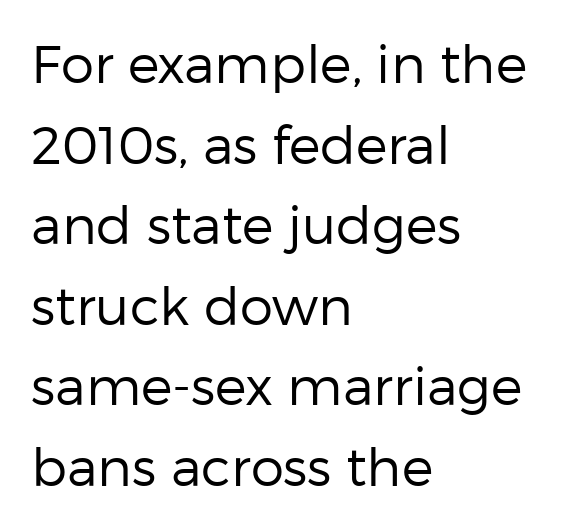
This rendering leaves character spacing at its baseline value. Look at the bottom of the vertical strokes: they stop flat, with no serifs. You can tell it's not italic because the verticals are truly vertical. This sample has the flowing, uneven cadence of proportional lettering. The rendering anchors every line to the left-hand side. What's the leading like? Ordinary, nothing unusual.
